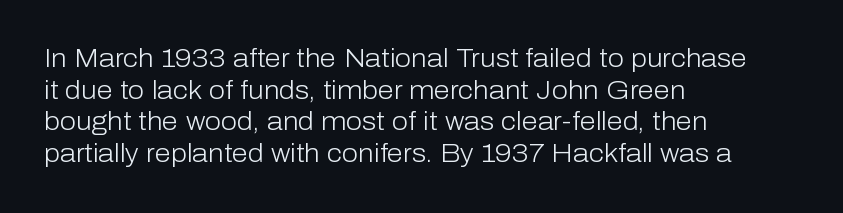
{"italic": "no", "bold": "no", "underline": "no", "align": "left", "line_spacing_ratio": 1.22, "letter_spacing": "normal", "letter_spacing_em": 0.0, "glyph_px": 26}
